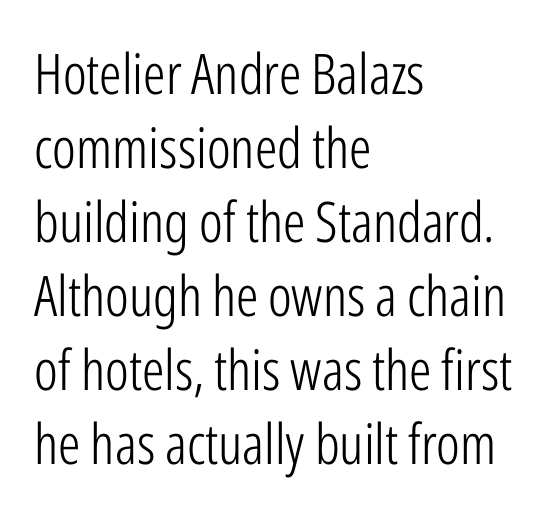
Q: Is the text bold? A: No.
Q: Is the text italic (slanted)? A: No, it is upright.
Q: Is the typeface a serif or a sans-serif typeface? A: Sans-serif.
Q: Is the text underlined? A: No.
Q: How is the paragraph aligned? A: Left-aligned.
Q: Is the spacing between letters normal or unusually wide? A: Normal.
Q: Is the spacing between lines tight, normal or loose? A: Normal.
Q: Width (condensed, normal, or wide)? A: Condensed.
Q: Stroke contrast? A: Low.
Q: x-height? A: Medium.
Q: Monospaced? A: No.
